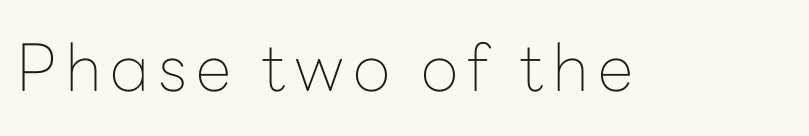
Q: Is the text bold? A: No.
Q: Is the text italic (slanted)? A: No, it is upright.
Q: Is the typeface a serif or a sans-serif typeface? A: Sans-serif.
Q: Is the text underlined? A: No.
Q: Width (condensed, normal, or wide)? A: Normal.
Q: Stroke contrast? A: Low.
Q: x-height? A: Medium.
Q: Monospaced? A: No.
